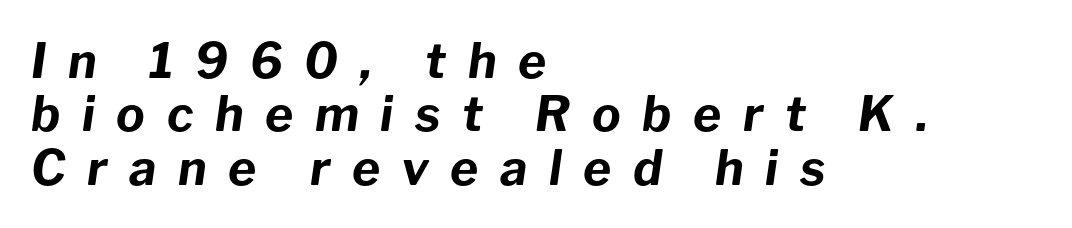
Q: Is the text bold? A: Yes.
Q: Is the text italic (slanted)? A: Yes, it leans right by about 8 degrees.
Q: Is the text underlined? A: No.
Q: How is the paragraph aligned? A: Left-aligned.
Q: Is the spacing between letters normal or unusually wide? A: Unusually wide.
Q: Is the spacing between lines tight, normal or loose? A: Tight.
Q: Width (condensed, normal, or wide)? A: Normal.
Q: Stroke contrast? A: Low.
Q: x-height? A: Medium.
Q: Monospaced? A: No.
